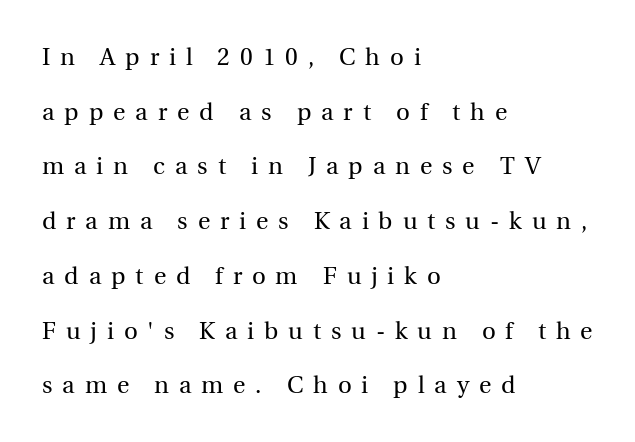
Heaviness? Minimal to ordinary, like unemphasized prose. If you drew a line through each stem, it would be perfectly vertical. Honestly, there is no underline to notice here at all. In terms of leading, this rendering errs on the spacious side. The line texture is sparse and dotted thanks to wide tracking. Leftover space on each line is placed entirely after the last word.
